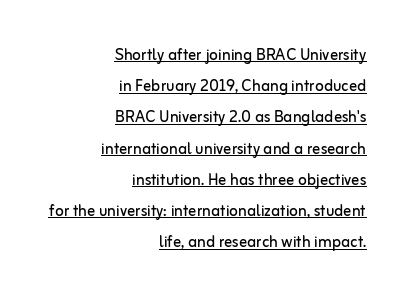
The image shows 20 px text type, upright; set right-aligned, normal line spacing (1.56x), normal letter spacing, underlined.
